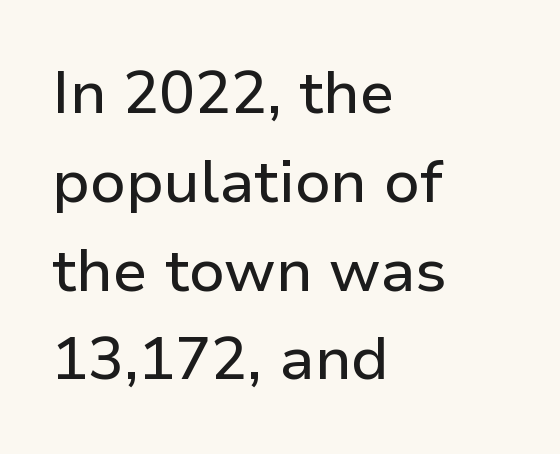
Q: Is the text italic (slanted)? A: No, it is upright.
Q: Is the typeface a serif or a sans-serif typeface? A: Sans-serif.
Q: Is the text underlined? A: No.
Q: How is the paragraph aligned? A: Left-aligned.
Q: Is the spacing between letters normal or unusually wide? A: Normal.
Q: Is the spacing between lines tight, normal or loose? A: Normal.
Q: Width (condensed, normal, or wide)? A: Normal.
Q: Stroke contrast? A: Low.
Q: x-height? A: Medium.
Q: Monospaced? A: No.
